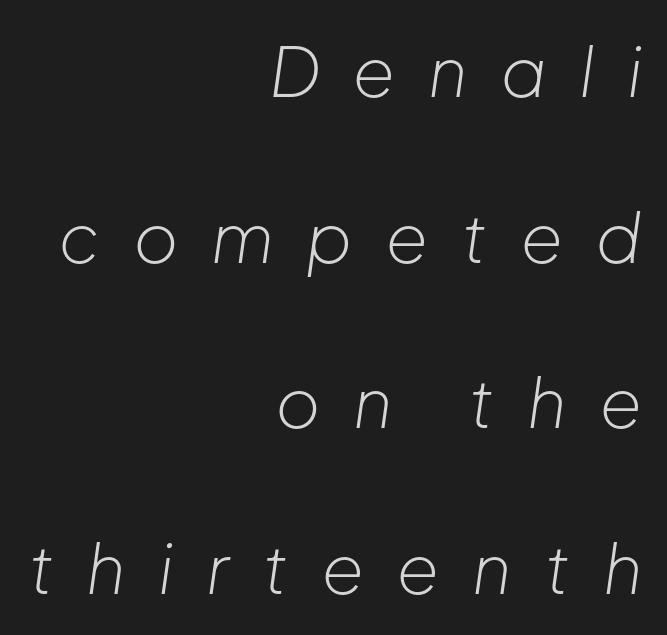
The image shows 69 px light type, italic (leaning right); set right-aligned, loose line spacing (2.4x), unusually wide letter spacing (+0.47 em), not underlined; low stroke contrast and a medium x-height.
